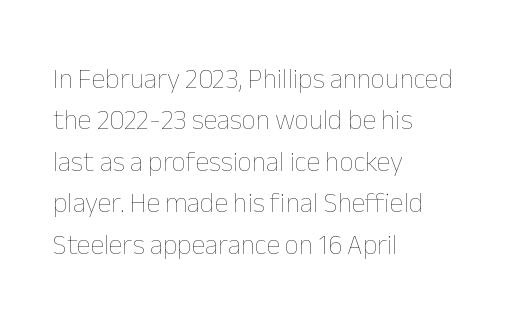
The image shows 28 px thin type, upright; set left-aligned, normal line spacing (1.48x), normal letter spacing, not underlined; low stroke contrast and a medium x-height.
